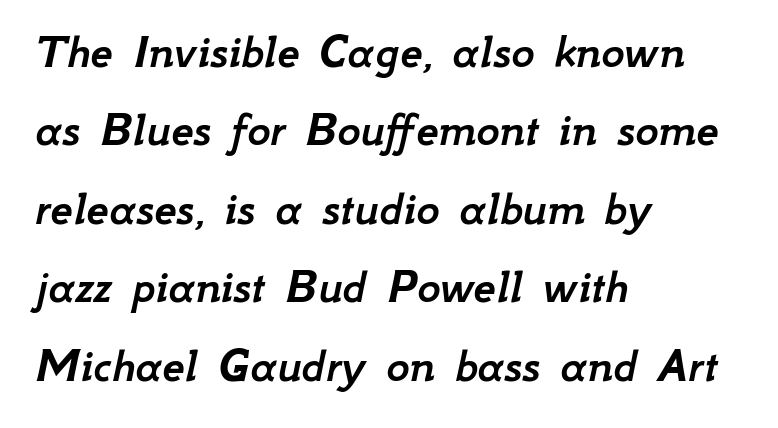
Q: Is the text italic (slanted)? A: Yes, it leans right by about 12 degrees.
Q: Is the text underlined? A: No.
Q: How is the paragraph aligned? A: Left-aligned.
Q: Is the spacing between letters normal or unusually wide? A: Normal.
Q: Is the spacing between lines tight, normal or loose? A: Normal.
Q: Width (condensed, normal, or wide)? A: Normal.
Q: Stroke contrast? A: Low.
Q: x-height? A: Small.
Q: Monospaced? A: No.
